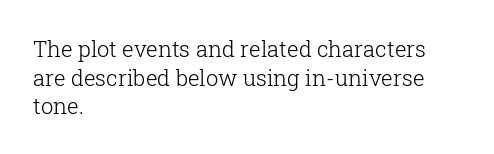
Q: Is the text bold? A: No.
Q: Is the text italic (slanted)? A: No, it is upright.
Q: Is the text underlined? A: No.
Q: How is the paragraph aligned? A: Left-aligned.
Q: Is the spacing between letters normal or unusually wide? A: Normal.
Q: Is the spacing between lines tight, normal or loose? A: Normal.
